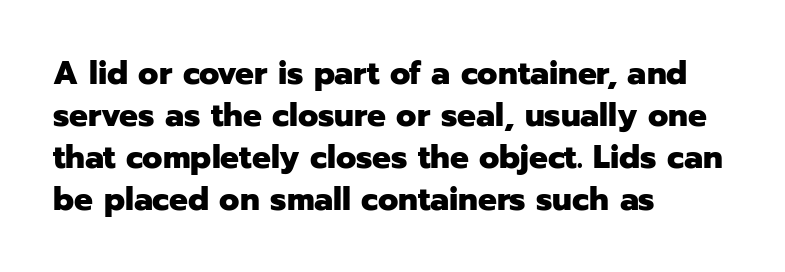
The image shows 33 px heavy sans-serif type, upright; set left-aligned, normal line spacing (1.27x), normal letter spacing, not underlined; low stroke contrast and a medium x-height.
